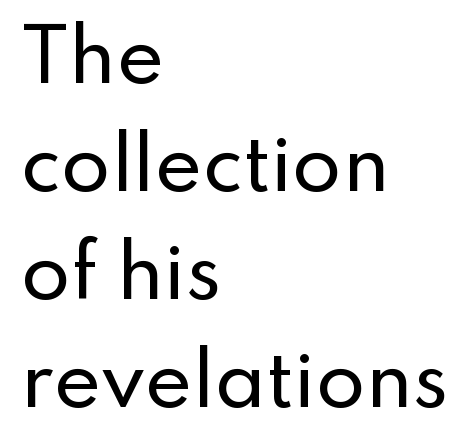
Glyph-to-glyph distance matches everyday printed text. In terms of posture, this sample is upright. What kind of face is this? One without serifs — a sans. Reading down the block, your eye returns to a fixed left position each line. The face used here is proportionally spaced, like ordinary book or web type. Has an underline been added? It has not.
